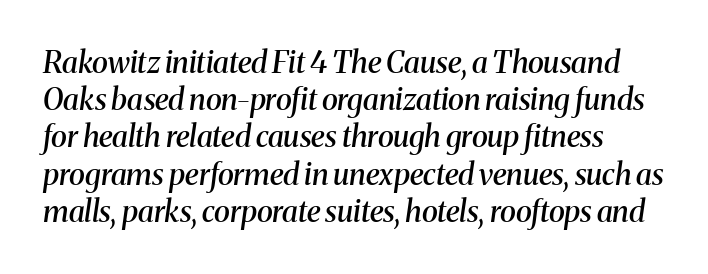
Lines of text with bare space underneath. Students, this is semibold: more ink than regular, less than bold. Characters follow at the spacing the type designer built in. The rendering shows small feet on the letterforms — a serif design.
